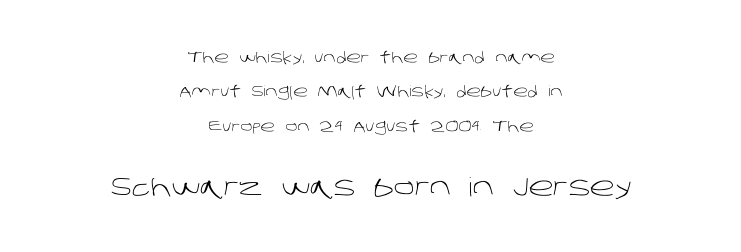
The string is rendered with underlining switched off. A typesetter would call this leading open, well beyond the default. In terms of letterspacing, this is plain default setting. Caption: face not bold, strokes unweighted. The second block has been scaled up relative to the first. Horizontally, the lines are justified to the midpoint only.
